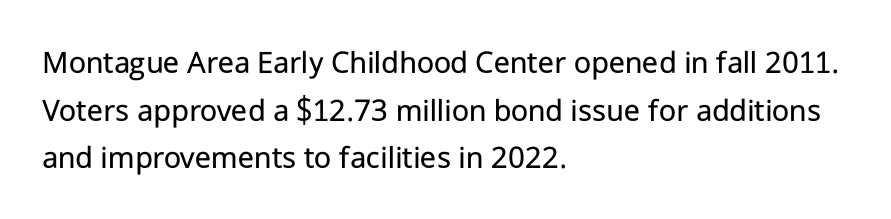
The image shows 33 px regular-weight sans-serif type, upright; set left-aligned, normal line spacing (1.44x), normal letter spacing, not underlined; low stroke contrast and a medium x-height.
